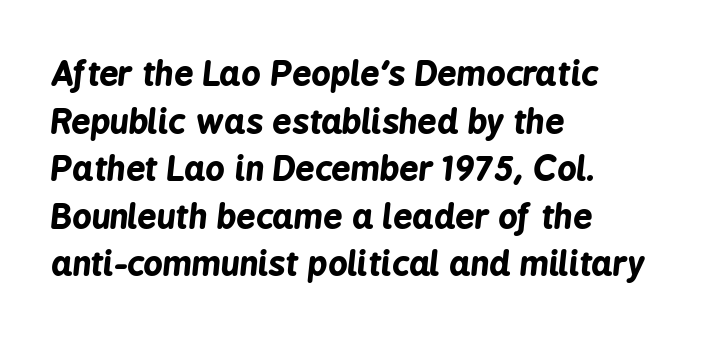
The image shows 34 px bold, condensed type, italic (leaning right); set left-aligned, normal line spacing (1.4x), normal letter spacing, not underlined; low stroke contrast and a medium x-height.
